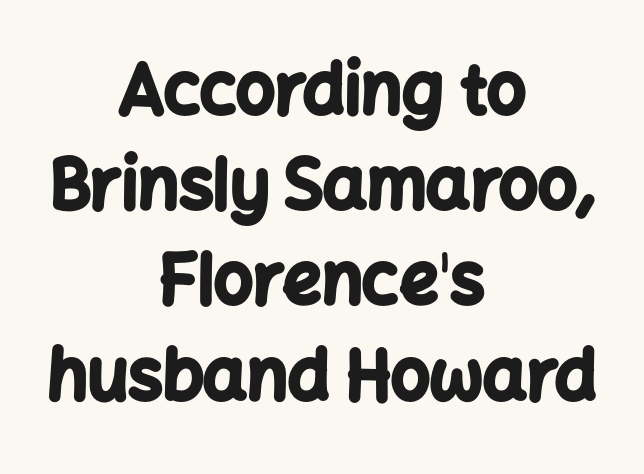
The image shows 69 px bold sans-serif type, upright; set centered, normal line spacing (1.38x), normal letter spacing, not underlined; low stroke contrast and a medium x-height.
